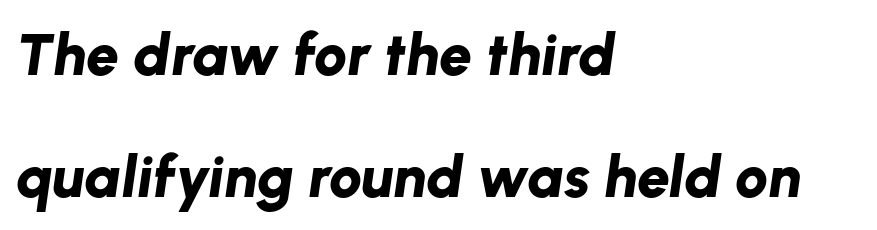
The image shows 59 px bold type, italic (leaning right); set left-aligned, loose line spacing (2.06x), normal letter spacing, not underlined; low stroke contrast and a medium x-height.
